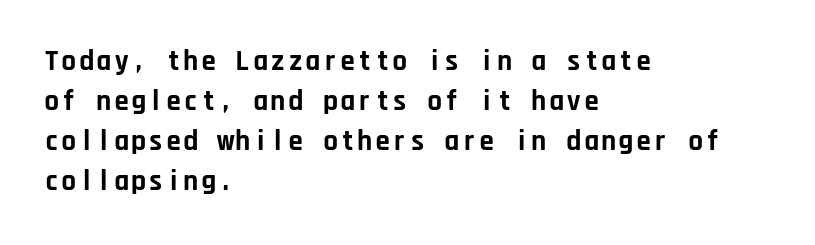
Q: Is the text bold? A: Yes.
Q: Is the text italic (slanted)? A: No, it is upright.
Q: Is the typeface a serif or a sans-serif typeface? A: Sans-serif.
Q: Is the text underlined? A: No.
Q: How is the paragraph aligned? A: Left-aligned.
Q: Is the spacing between letters normal or unusually wide? A: Normal.
Q: Is the spacing between lines tight, normal or loose? A: Normal.
Q: Width (condensed, normal, or wide)? A: Normal.
Q: Stroke contrast? A: Low.
Q: x-height? A: Large.
Q: Monospaced? A: Yes.
